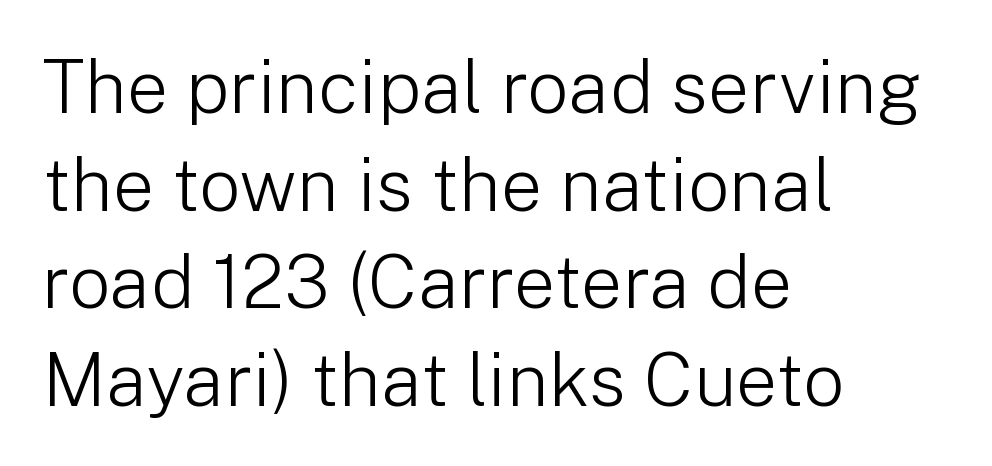
The letters stand upright; this is a roman face. The font sits on the lighter half of the weight spectrum, regular included. Evenly set lines give the paragraph a standard silhouette. Casual observation: everything's shoved over to the left.
